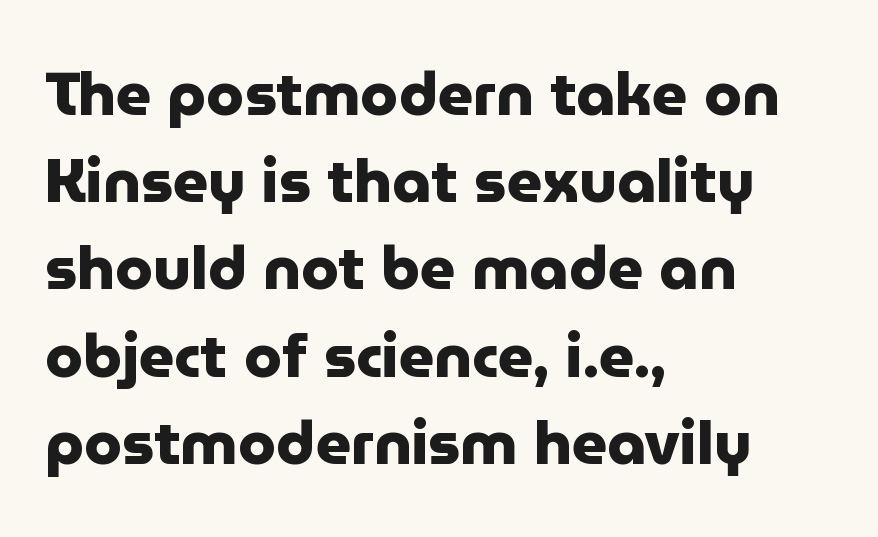
Q: Is the text bold? A: Yes.
Q: Is the text italic (slanted)? A: No, it is upright.
Q: Is the typeface a serif or a sans-serif typeface? A: Sans-serif.
Q: Is the text underlined? A: No.
Q: How is the paragraph aligned? A: Left-aligned.
Q: Is the spacing between letters normal or unusually wide? A: Normal.
Q: Is the spacing between lines tight, normal or loose? A: Normal.
Q: Width (condensed, normal, or wide)? A: Normal.
Q: Stroke contrast? A: Low.
Q: x-height? A: Medium.
Q: Monospaced? A: No.
